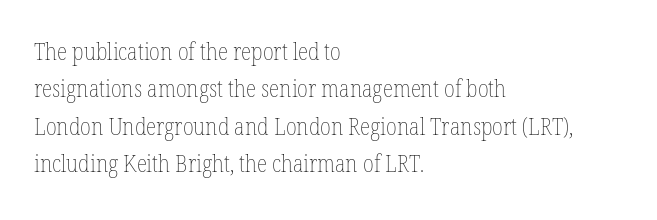
Evenly set lines give the paragraph a standard silhouette. Here the glyphs are tracked normally, forming tight word shapes. Rule under the text: the space is simply empty. Italic? Not at all — the glyphs are vertical. These glyphs show unthickened strokes, regular width or finer.
